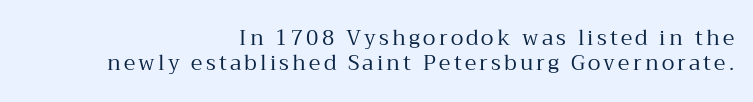
Q: Is the text bold? A: No.
Q: Is the text italic (slanted)? A: No, it is upright.
Q: Is the text underlined? A: No.
Q: How is the paragraph aligned? A: Right-aligned.
